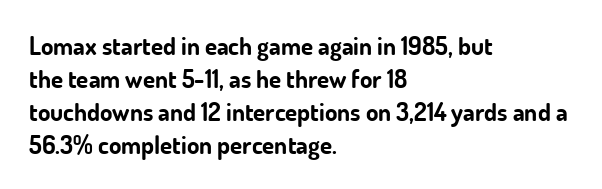
A full-strength bold gives these letters their thick strokes. The gaps between neighbouring characters are ordinary and unremarkable. The lines sit at an ordinary, default distance from one another. Descender tails drop into unmarked territory.
